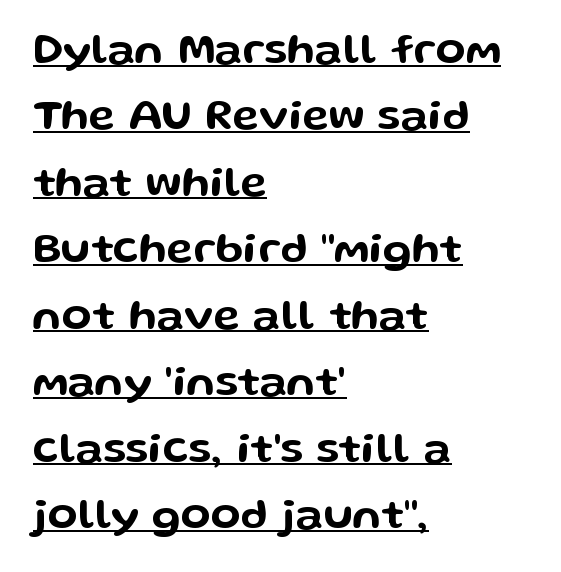
{"serif": "no", "italic": "no", "width": "wide", "stroke_contrast": "low", "x_height": "medium", "monospaced": "no", "underline": "yes", "align": "left", "line_spacing": "normal", "line_spacing_ratio": 1.51, "letter_spacing": "normal", "letter_spacing_em": 0.0, "glyph_px": 44}
